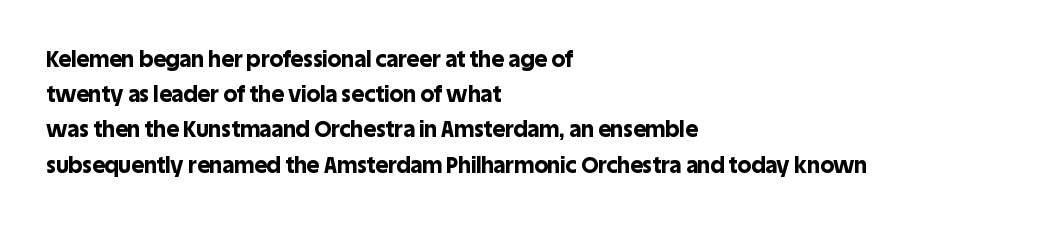
{"italic": "no", "bold": "yes", "underline": "no", "align": "left", "line_spacing": "normal", "line_spacing_ratio": 1.6, "letter_spacing": "normal", "letter_spacing_em": 0.0, "glyph_px": 22}
